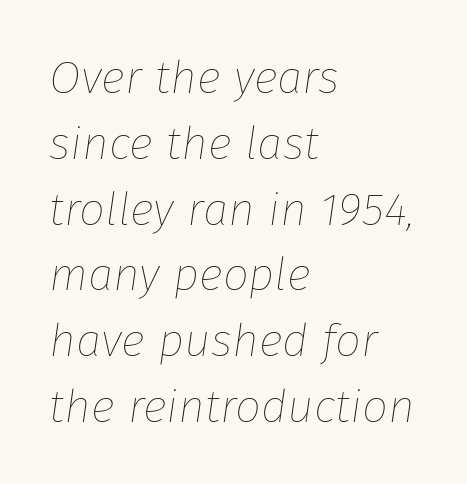
The image shows 46 px thin type, italic (leaning right); set left-aligned, normal line spacing (1.43x), normal letter spacing, not underlined; low stroke contrast and a medium x-height.
